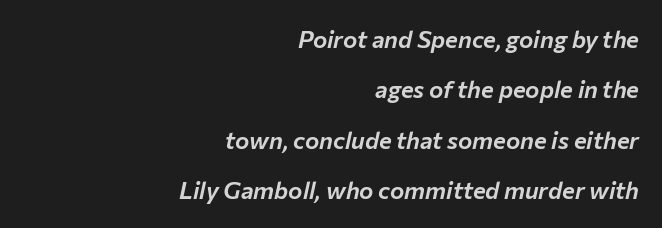
The block of text is sparse from top to bottom, with ample space between rows. The zone under the glyphs is completely vacant. Compared with ordinary roman type, these characters are visibly tilted. Typeset ragged left — the right edge is the straight one. Words appear dense and cohesive because spacing is normal.
